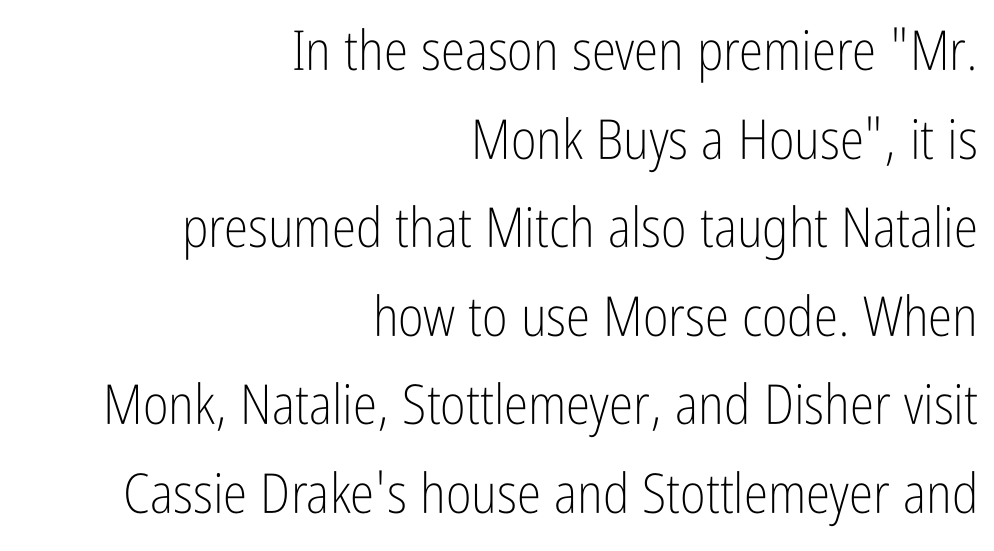
The image shows 55 px light, condensed sans-serif type, upright; set right-aligned, normal line spacing (1.61x), normal letter spacing, not underlined; low stroke contrast and a medium x-height.
